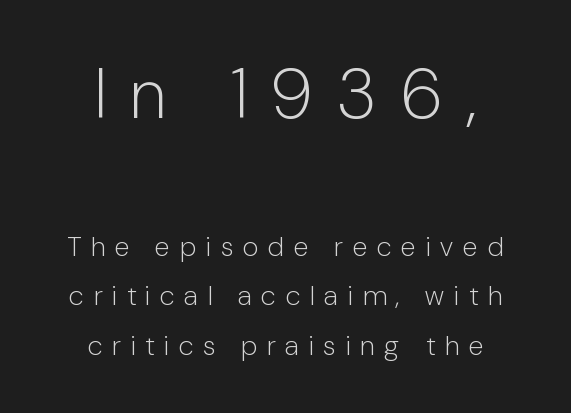
The image shows 70 px light, condensed sans-serif type, upright; set centered, line spacing 1.77x, unusually wide letter spacing (+0.36 em), not underlined; the first (top) block is 2.5x larger; low stroke contrast and a medium x-height.
